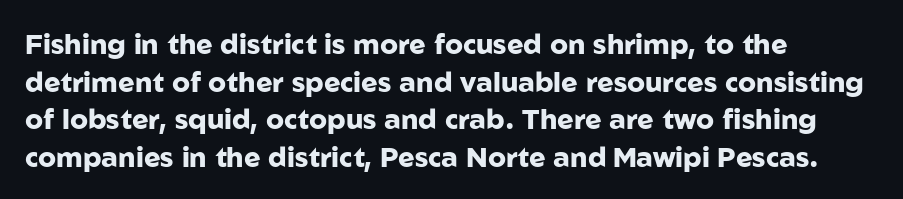
The image shows 28 px heavy sans-serif type, upright; set left-aligned, normal line spacing (1.34x), normal letter spacing, not underlined; low stroke contrast and a medium x-height.
